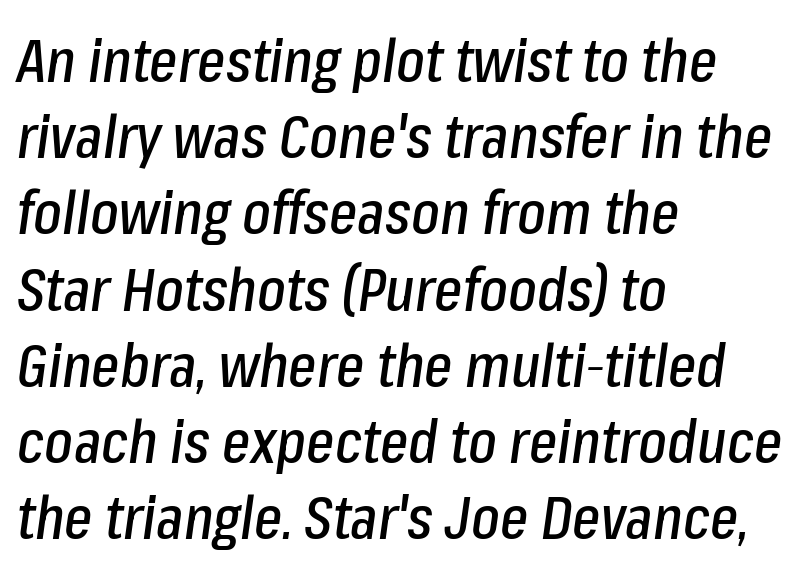
Typeset ragged right — the left edge is the straight one. Slanted lettering throughout. This sample uses plain, unmodified letter spacing. Quick note: interline space is typical.
